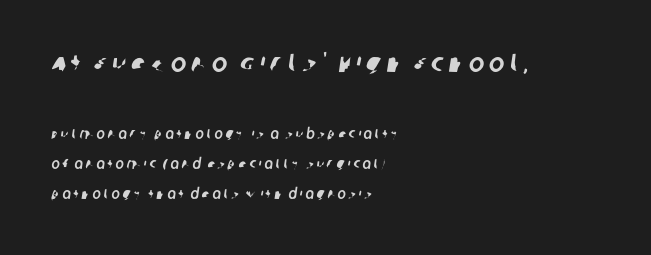
Q: Is the text underlined? A: No.
Q: How is the paragraph aligned? A: Left-aligned.
Q: Is the spacing between letters normal or unusually wide? A: Unusually wide.
Q: Is the spacing between lines tight, normal or loose? A: Loose.
Q: Which block of text is set in a larger size, the first (top) or the second (bottom)? A: The first (top) one.
